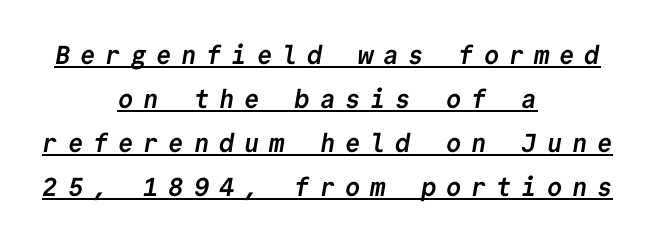
Q: Is the text bold? A: Yes.
Q: Is the text underlined? A: Yes.
Q: How is the paragraph aligned? A: Centered.
Q: Is the spacing between letters normal or unusually wide? A: Unusually wide.
Q: Is the spacing between lines tight, normal or loose? A: Normal.
